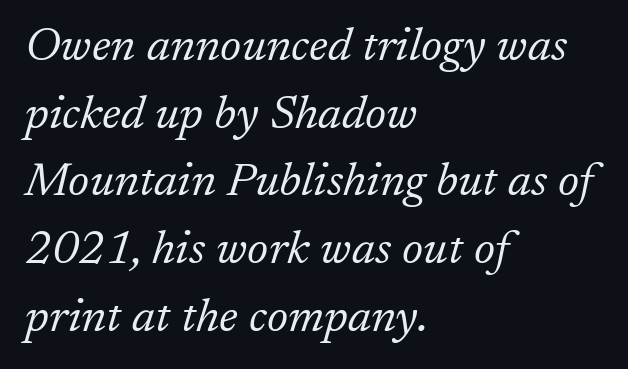
Notice how the stems are inclined rather than vertical — that's the hallmark of italics. A typesetter would call this proportional, since set widths differ per character. How are the letters spaced? Ordinarily, with no added tracking. The gap between lines stays unmarked.
